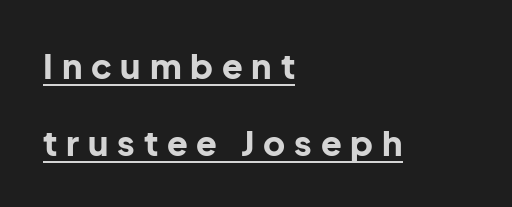
Quick note: underline on. Each letter keeps its own natural width here, so spacing adapts to shape. This rendering widens character spacing well past its baseline value. What kind of face is this? One without serifs — a sans. Is the type bold? Yes — the strokes are clearly thick and heavy. This rendering uses left alignment, leaving the right contour irregular.
